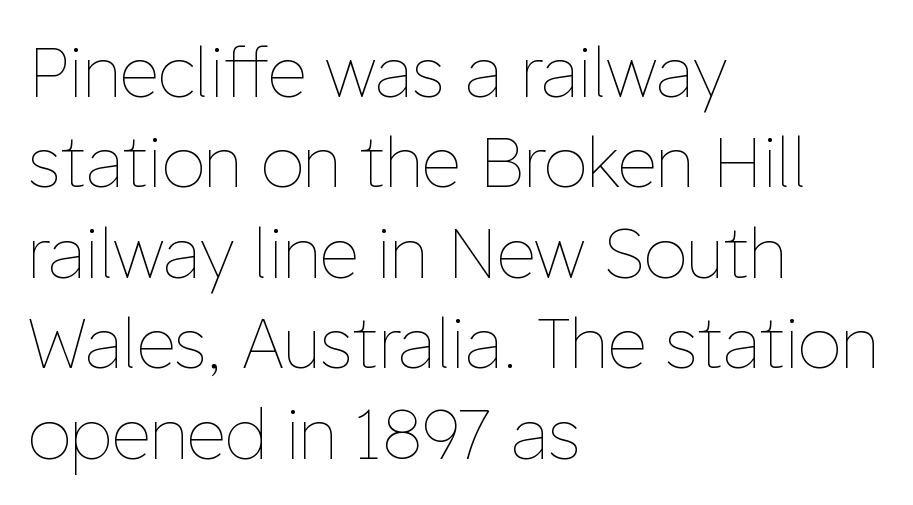
The letters advance in unequal steps, a hallmark of proportional type. Italic? Not at all — the glyphs are vertical. A typesetter would call this leading conventional body-copy spacing. Vertical stems look standard width or narrower in stroke.
